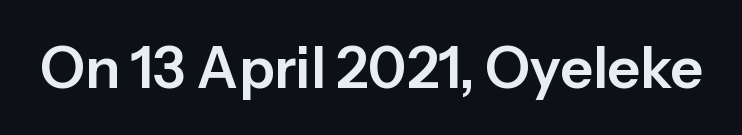
Q: Is the text italic (slanted)? A: No, it is upright.
Q: Is the typeface a serif or a sans-serif typeface? A: Sans-serif.
Q: Is the text underlined? A: No.
Q: Is the spacing between letters normal or unusually wide? A: Normal.
Q: Width (condensed, normal, or wide)? A: Normal.
Q: Stroke contrast? A: Low.
Q: x-height? A: Medium.
Q: Monospaced? A: No.
